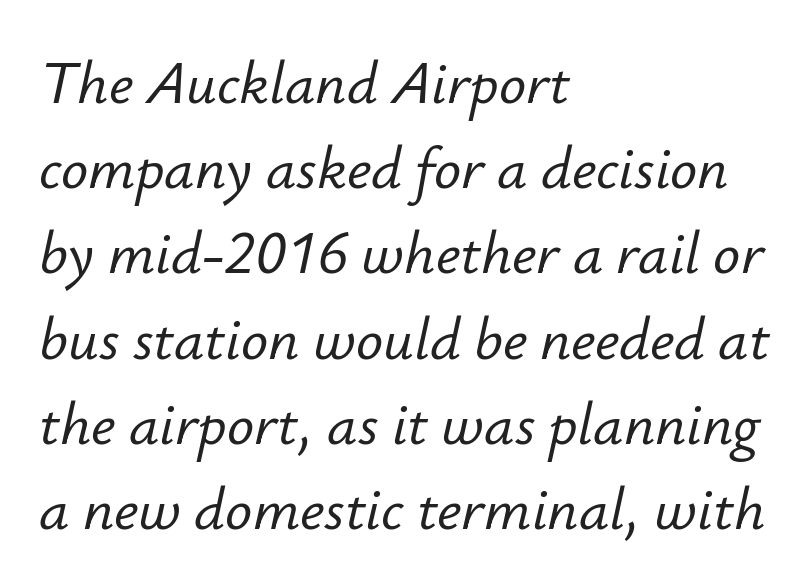
{"italic": "yes", "lean": "right", "slant_degrees": 12, "width": "normal", "stroke_contrast": "low", "x_height": "small", "monospaced": "no", "underline": "no", "align": "left", "line_spacing": "normal", "line_spacing_ratio": 1.42, "letter_spacing": "normal", "letter_spacing_em": 0.0, "glyph_px": 60}
